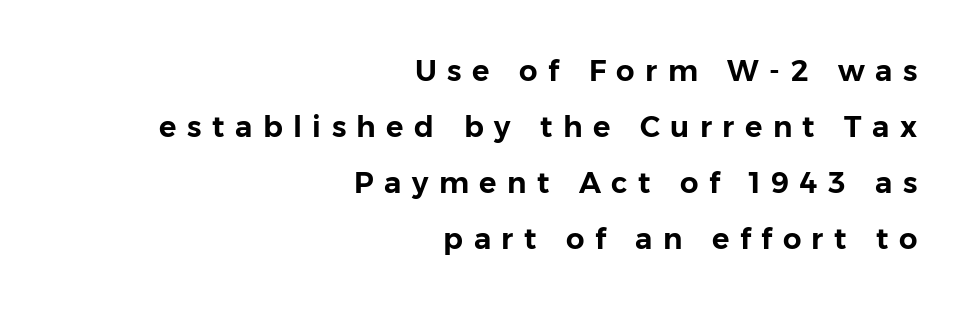
{"serif": "no", "italic": "no", "width": "normal", "stroke_contrast": "low", "x_height": "medium", "monospaced": "no", "underline": "no", "align": "right", "line_spacing": "loose", "line_spacing_ratio": 1.93, "letter_spacing": "wide", "letter_spacing_em": 0.36, "glyph_px": 29}
